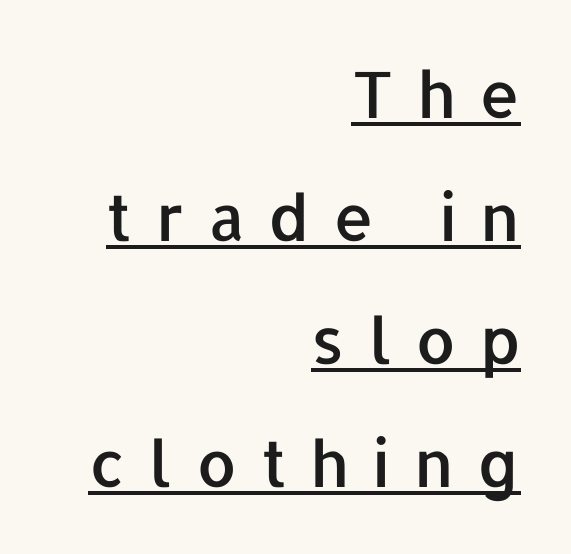
{"serif": "no", "italic": "no", "width": "normal", "stroke_contrast": "low", "x_height": "medium", "monospaced": "no", "underline": "yes", "align": "right", "line_spacing": "loose", "line_spacing_ratio": 1.92, "letter_spacing": "wide", "letter_spacing_em": 0.37, "glyph_px": 64}
